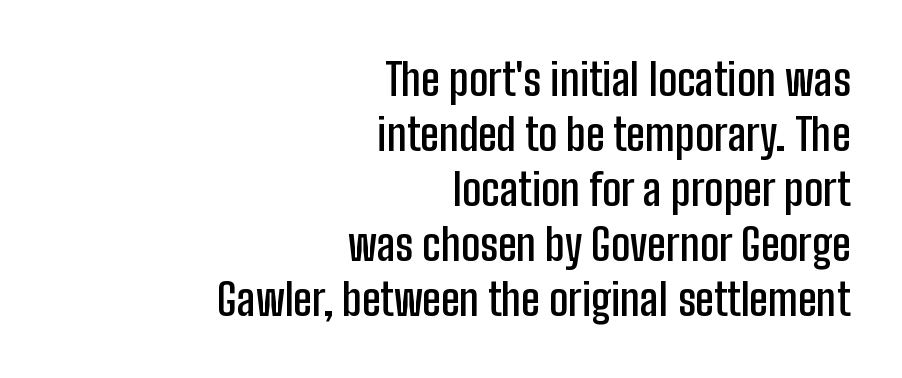
Do the characters align in a grid? No, the font is proportional. Tall strokes in this sample are plumb rather than angled. Observe the ordinary spacing: letters are neighbours, not strangers. Stroke terminals: plain, sans-serif. Alignment: flush right. Underline: absent.
